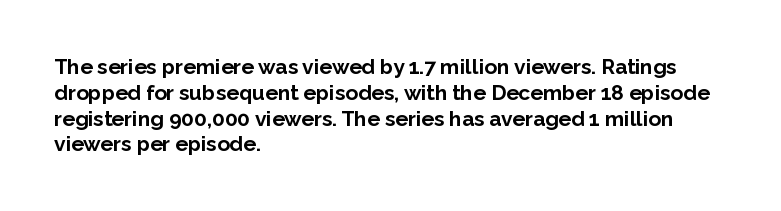
The letters stand upright; this is a roman face. Every row of glyphs begins at an identical x-position on the left. Between one letter and the next there's only the usual sliver of space. Caption: bold face, heavy strokes.
